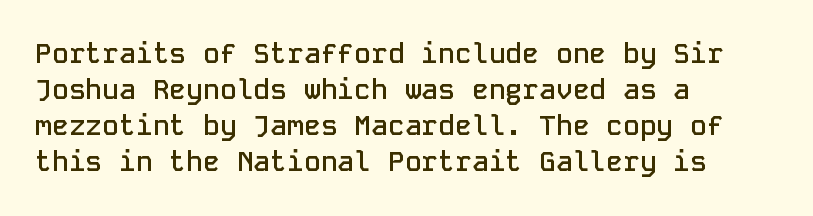
{"serif": "no", "italic": "no", "bold": "semi", "weight": "semibold", "width": "normal", "stroke_contrast": "low", "x_height": "medium", "monospaced": "yes", "underline": "no", "align": "left", "line_spacing": "normal", "line_spacing_ratio": 1.29, "letter_spacing": "normal", "letter_spacing_em": 0.0, "glyph_px": 28}
